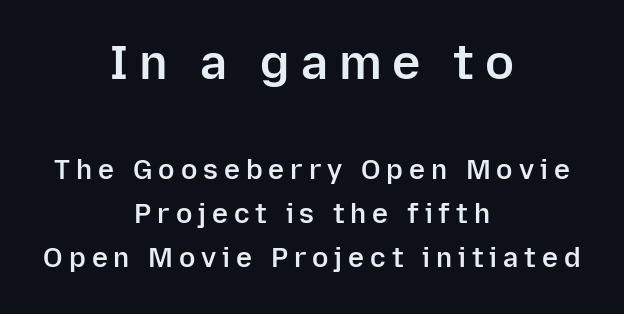
{"serif": "no", "italic": "no", "bold": "semi", "weight": "semibold", "width": "normal", "stroke_contrast": "low", "x_height": "medium", "monospaced": "no", "underline": "no", "align": "center", "line_spacing": "normal", "line_spacing_ratio": 1.62, "letter_spacing": "wide", "letter_spacing_em": 0.22, "larger_block": "first", "size_ratio": 1.78, "glyph_px": 48}
